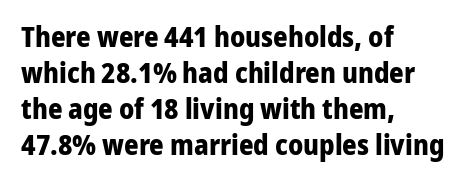
{"serif": "no", "italic": "no", "bold": "yes", "weight": "bold", "width": "normal", "stroke_contrast": "low", "x_height": "medium", "monospaced": "no", "underline": "no", "align": "left", "line_spacing": "normal", "line_spacing_ratio": 1.29, "letter_spacing": "normal", "letter_spacing_em": 0.0, "glyph_px": 28}
